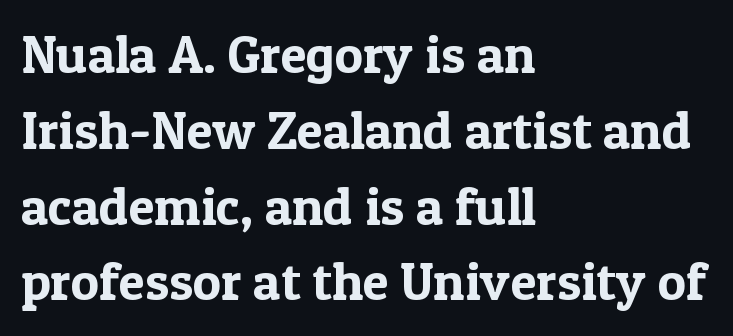
Each row of text sits above clean, open space. Does the leading feel generous? No, just average. The font family rendered here belongs to the serif group. Horizontal alignment here is leftward, the default for most running prose. Is this a fixed-width face? No — the glyphs have proportional, varying widths. Italic: no, the glyphs are upright roman.
